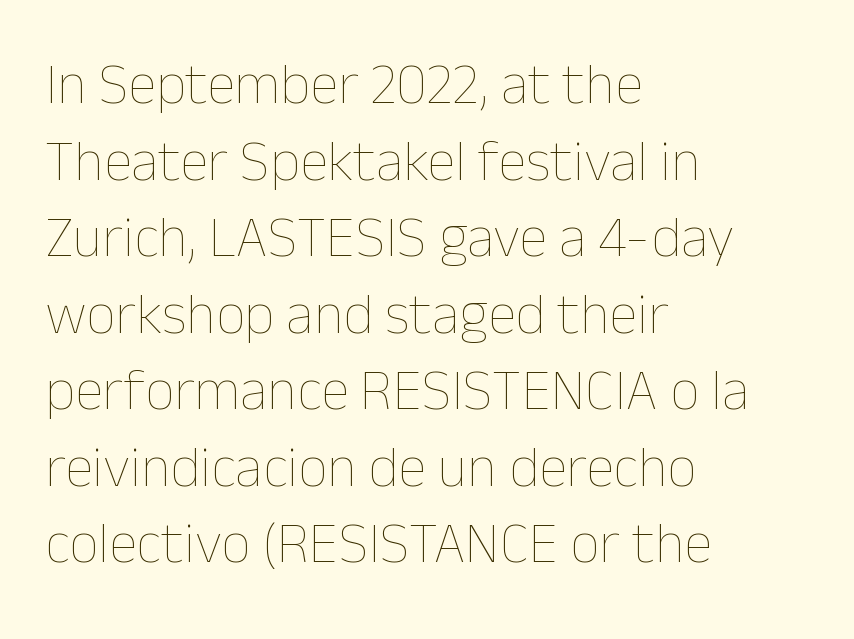
The image shows 58 px thin type, upright; set left-aligned, normal line spacing (1.32x), normal letter spacing, not underlined; low stroke contrast and a medium x-height.
